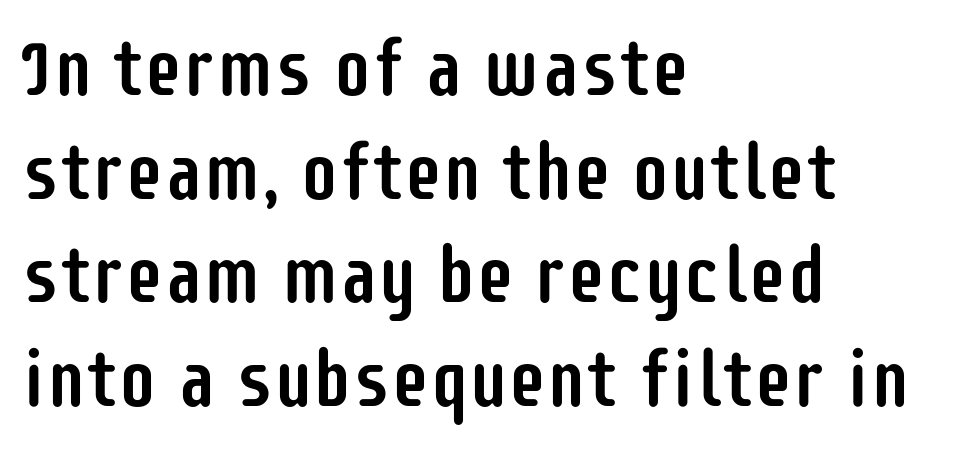
Q: Is the text italic (slanted)? A: No, it is upright.
Q: Is the typeface a serif or a sans-serif typeface? A: Sans-serif.
Q: Is the text underlined? A: No.
Q: How is the paragraph aligned? A: Left-aligned.
Q: Is the spacing between letters normal or unusually wide? A: Normal.
Q: Is the spacing between lines tight, normal or loose? A: Normal.
Q: Width (condensed, normal, or wide)? A: Condensed.
Q: Stroke contrast? A: Low.
Q: x-height? A: Large.
Q: Monospaced? A: No.
